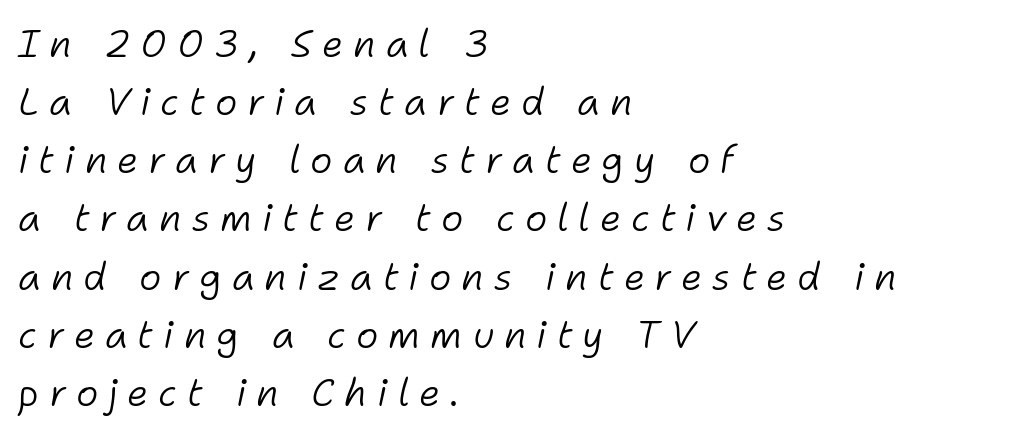
{"italic": "yes", "lean": "right", "slant_degrees": 11, "bold": "no", "weight": "light", "width": "normal", "stroke_contrast": "low", "x_height": "medium", "monospaced": "no", "underline": "no", "align": "left", "line_spacing": "normal", "line_spacing_ratio": 1.53, "letter_spacing": "wide", "letter_spacing_em": 0.26, "glyph_px": 38}
